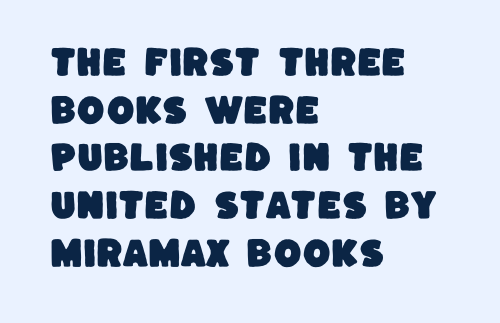
Q: Is the typeface a serif or a sans-serif typeface? A: Sans-serif.
Q: Is the text underlined? A: No.
Q: How is the paragraph aligned? A: Left-aligned.
Q: Is the spacing between letters normal or unusually wide? A: Normal.
Q: Is the spacing between lines tight, normal or loose? A: Normal.
Q: Width (condensed, normal, or wide)? A: Normal.
Q: Stroke contrast? A: Low.
Q: x-height? A: Large.
Q: Monospaced? A: No.
